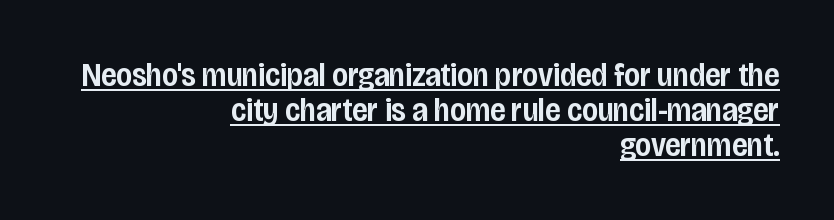
{"serif": "no", "italic": "no", "bold": "semi", "weight": "semibold", "width": "condensed", "stroke_contrast": "low", "x_height": "large", "monospaced": "no", "underline": "yes", "align": "right", "line_spacing": "tight", "line_spacing_ratio": 1.06, "letter_spacing": "normal", "letter_spacing_em": 0.0, "glyph_px": 33}
